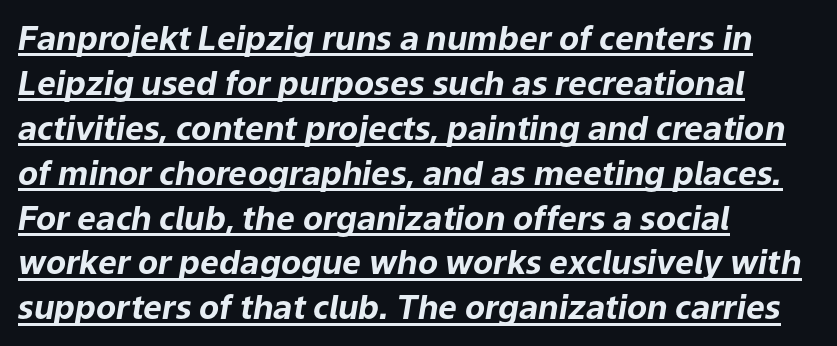
The image shows 33 px bold type, italic (leaning right); set left-aligned, normal line spacing (1.36x), normal letter spacing, underlined; low stroke contrast and a medium x-height.
